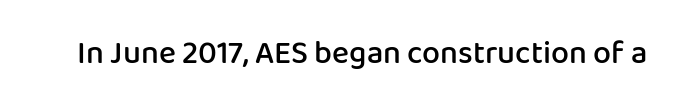
The image shows 32 px semibold sans-serif type, upright; set normal letter spacing, not underlined; low stroke contrast and a medium x-height.
